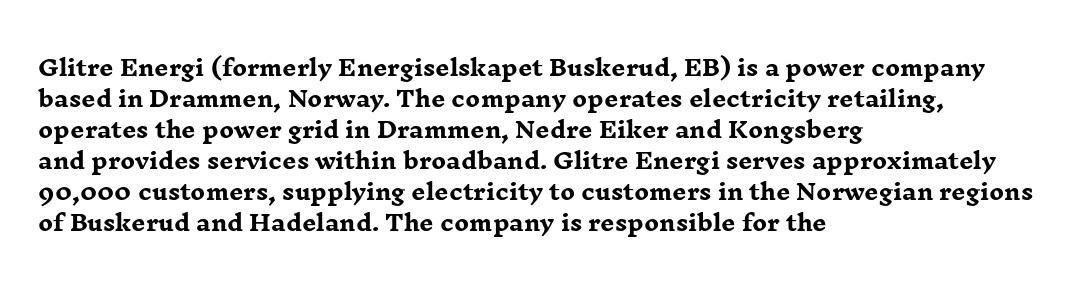
{"italic": "no", "bold": "yes", "underline": "no", "align": "left", "line_spacing": "normal", "line_spacing_ratio": 1.41, "letter_spacing": "normal", "letter_spacing_em": 0.0, "glyph_px": 22}
